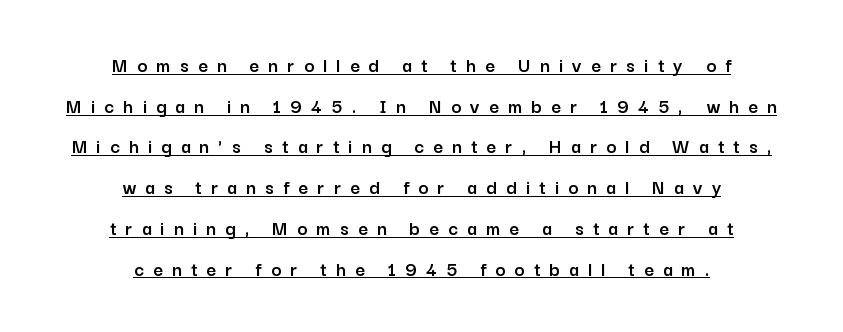
The image shows 21 px text type, upright; set centered, loose line spacing (1.94x), unusually wide letter spacing (+0.44 em), underlined.
